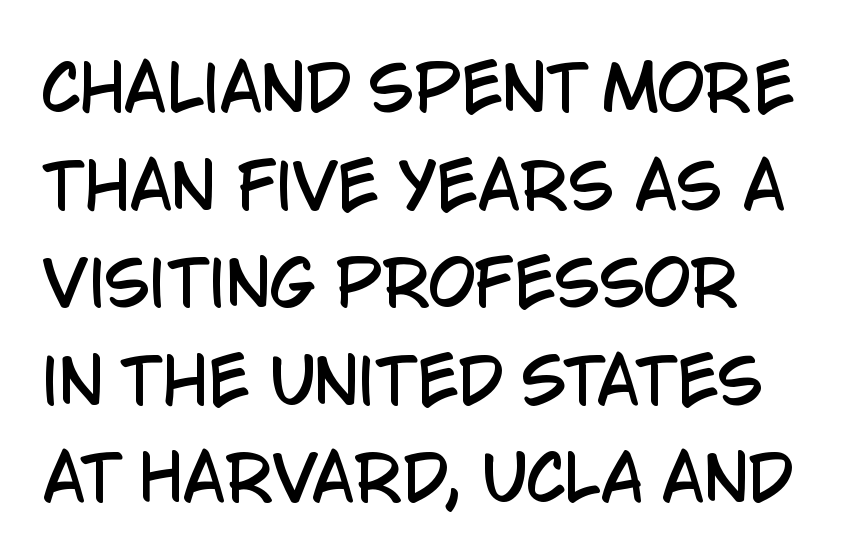
Q: Is the text italic (slanted)? A: No, it is upright.
Q: Is the typeface a serif or a sans-serif typeface? A: Sans-serif.
Q: Is the text underlined? A: No.
Q: Is the spacing between letters normal or unusually wide? A: Normal.
Q: Is the spacing between lines tight, normal or loose? A: Normal.
Q: Width (condensed, normal, or wide)? A: Condensed.
Q: Stroke contrast? A: Low.
Q: x-height? A: Large.
Q: Monospaced? A: No.
